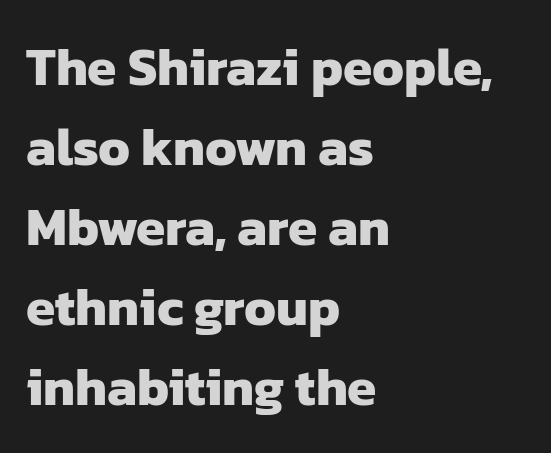
{"serif": "no", "bold": "yes", "weight": "heavy", "width": "normal", "stroke_contrast": "low", "x_height": "medium", "monospaced": "no", "underline": "no", "align": "left", "line_spacing": "normal", "line_spacing_ratio": 1.51, "letter_spacing": "normal", "letter_spacing_em": 0.0, "glyph_px": 53}
